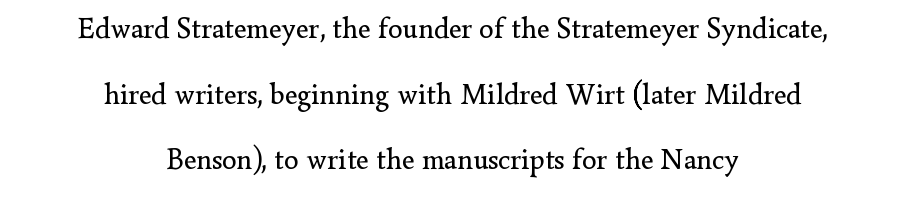
{"serif": "yes", "italic": "no", "bold": "no", "weight": "regular", "width": "normal", "stroke_contrast": "low", "x_height": "small", "monospaced": "no", "underline": "no", "align": "center", "line_spacing": "loose", "line_spacing_ratio": 2.26, "letter_spacing": "normal", "letter_spacing_em": 0.0, "glyph_px": 29}
